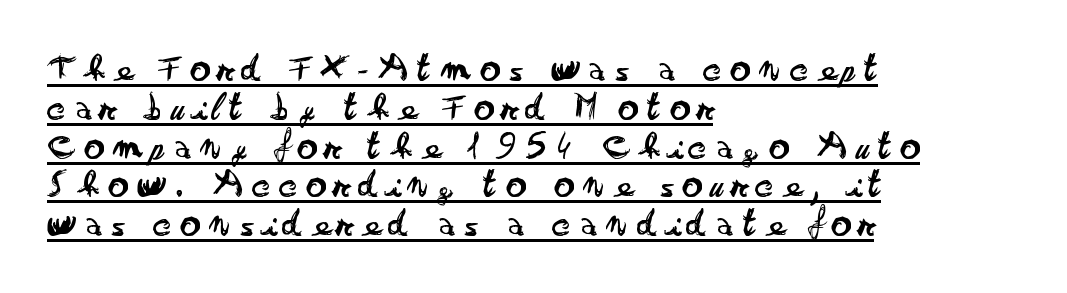
Q: Is the text bold? A: No.
Q: Is the text italic (slanted)? A: No, it is upright.
Q: Is the typeface a serif or a sans-serif typeface? A: Sans-serif.
Q: Is the text underlined? A: Yes.
Q: How is the paragraph aligned? A: Left-aligned.
Q: Is the spacing between letters normal or unusually wide? A: Unusually wide.
Q: Is the spacing between lines tight, normal or loose? A: Tight.
Q: Width (condensed, normal, or wide)? A: Wide.
Q: Stroke contrast? A: Low.
Q: x-height? A: Small.
Q: Monospaced? A: No.
